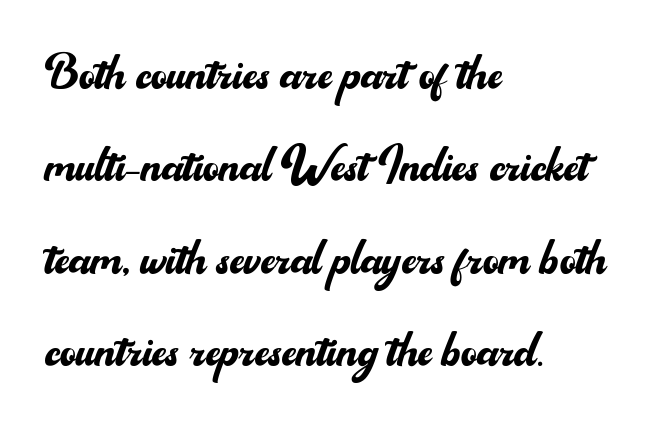
This reads as an unemphasized weight, regular at the heaviest. The rendering uses natural spacing where letterforms have individual widths. Check under the words: just untouched page. Line spacing here is normal.
